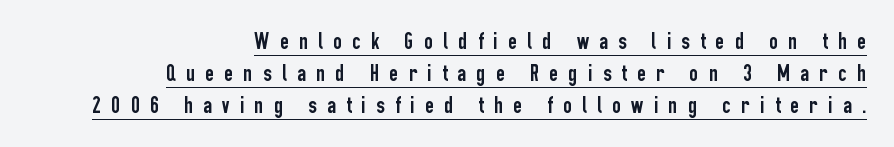
Leftover space on each line is placed entirely before the opening word. The font's upright variant was chosen for this text. What's the leading like? Ordinary, nothing unusual. Between one letter and the next there's a generous, obvious gap. Does a line run under the words? Yes, clearly.
